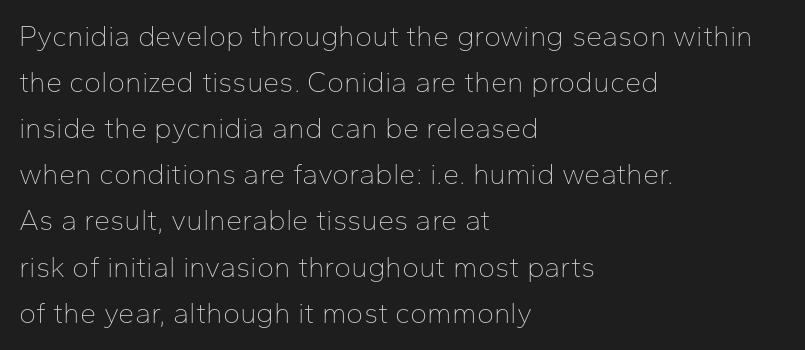
There is no visible air inserted between adjacent glyphs. Short and long lines alike share a common starting point at left. It's the straight-up-and-down kind of type. Stems here are at most as thick as an everyday book face. Stroke terminals: plain, sans-serif.
